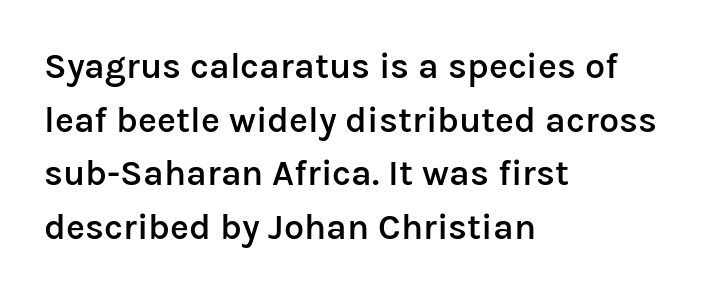
The image shows 36 px semibold sans-serif type, upright; set left-aligned, normal line spacing (1.49x), normal letter spacing, not underlined; low stroke contrast and a medium x-height.
